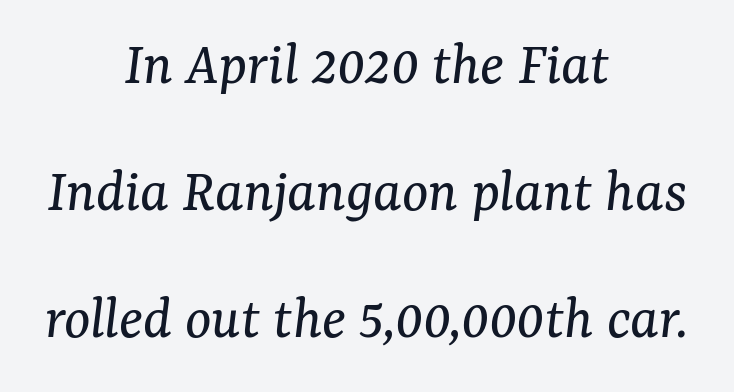
Rule under the text: the space is simply empty. Nobody touched the tracking dial on this one. These lines are centered, leaving both edges ragged. The leading is generous, giving the passage an open texture.
